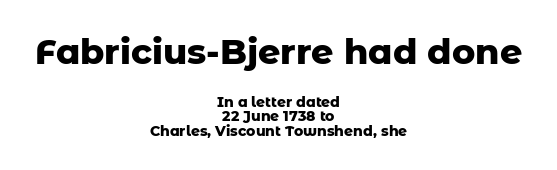
The baseline area is clear. Glyph-to-glyph distance matches everyday printed text. Typographic density is high because the face is bold. In CSS terms this would be text-align: center. Top chunk: large. Bottom chunk: small.
